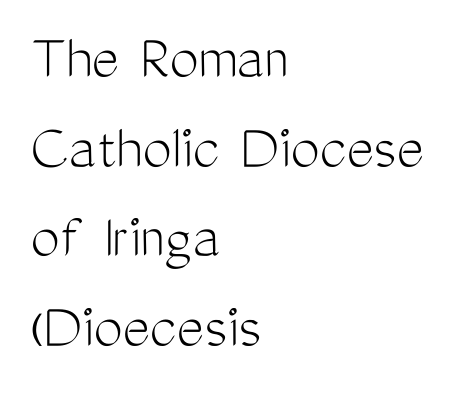
Short and long lines alike share a common starting point at left. Successive baselines arrive at the customary interval. Is this a heavy cut? Hardly; it is regular or lighter. In terms of letterform style, serifs are entirely absent.
